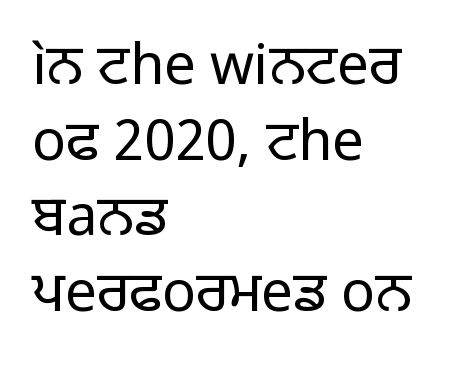
{"serif": "no", "italic": "no", "bold": "no", "weight": "regular", "width": "normal", "stroke_contrast": "low", "x_height": "medium", "monospaced": "no", "underline": "no", "align": "left", "line_spacing": "normal", "line_spacing_ratio": 1.35, "letter_spacing": "normal", "letter_spacing_em": 0.0, "glyph_px": 56}
